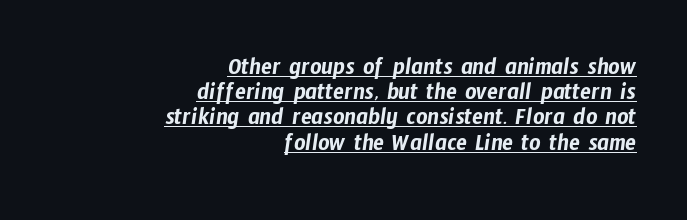
The image shows 25 px text type; set right-aligned, tight line spacing (1.01x), normal letter spacing, underlined.
